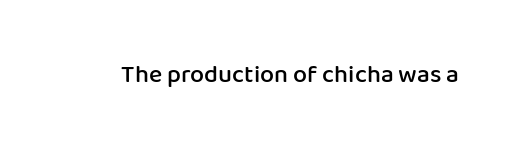
Q: Is the text bold? A: Semi-bold.
Q: Is the text italic (slanted)? A: No, it is upright.
Q: Is the text underlined? A: No.
Q: Is the spacing between letters normal or unusually wide? A: Normal.
